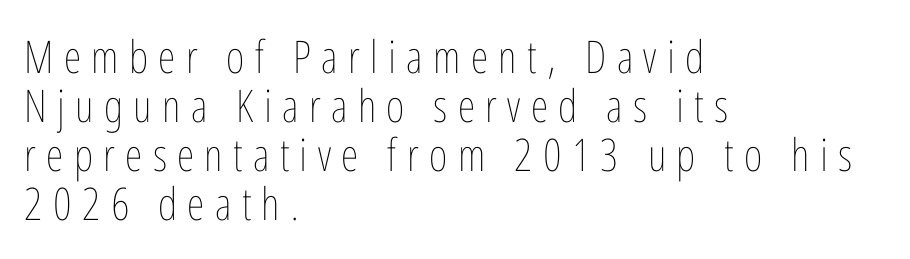
Nope, not italic — everything's standing straight. Think of a printed novel: that variable character pitch is what you see here. The typeface has the unassuming heft of standard copy or less. The type is letterspaced generously, with wide tracking.
